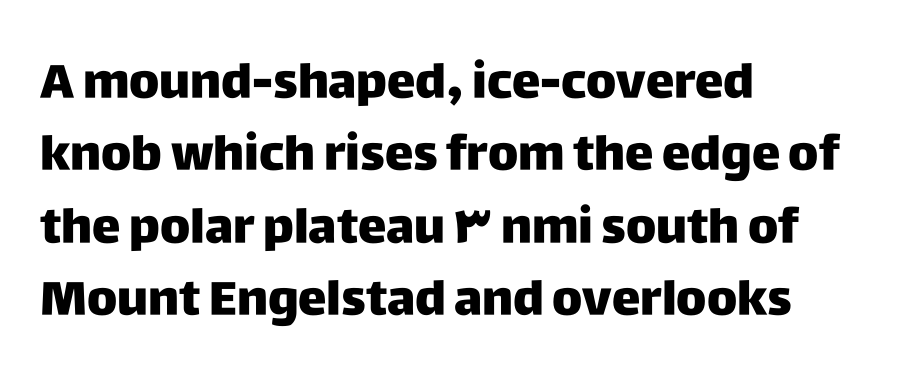
The image shows 48 px sans-serif type, upright; set left-aligned, normal line spacing (1.51x), normal letter spacing, not underlined; low stroke contrast and a large x-height.
